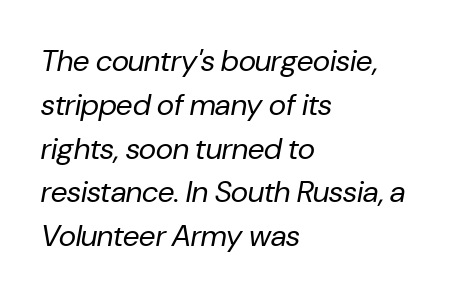
{"italic": "yes", "lean": "right", "slant_degrees": 10, "bold": "no", "weight": "regular", "width": "normal", "stroke_contrast": "low", "x_height": "medium", "monospaced": "no", "underline": "no", "align": "left", "line_spacing": "normal", "line_spacing_ratio": 1.46, "letter_spacing": "normal", "letter_spacing_em": 0.0, "glyph_px": 30}
